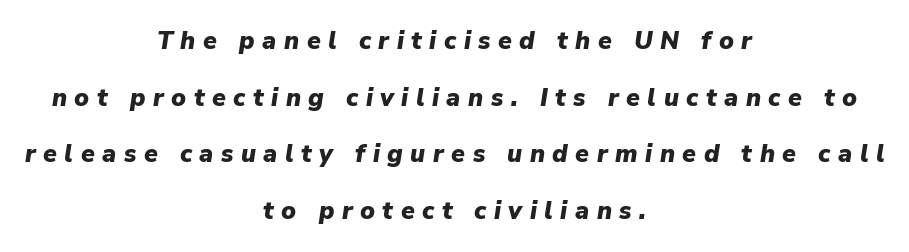
Q: Is the text bold? A: Yes.
Q: Is the text italic (slanted)? A: Yes, it leans right by about 9 degrees.
Q: Is the text underlined? A: No.
Q: How is the paragraph aligned? A: Centered.
Q: Is the spacing between letters normal or unusually wide? A: Unusually wide.
Q: Is the spacing between lines tight, normal or loose? A: Loose.
